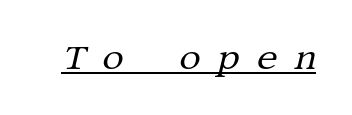
Q: Is the text bold? A: No.
Q: Is the text italic (slanted)? A: Yes, it leans right by about 13 degrees.
Q: Is the typeface a serif or a sans-serif typeface? A: Serif.
Q: Is the text underlined? A: Yes.
Q: Is the spacing between letters normal or unusually wide? A: Unusually wide.
Q: Width (condensed, normal, or wide)? A: Normal.
Q: Stroke contrast? A: Medium.
Q: x-height? A: Large.
